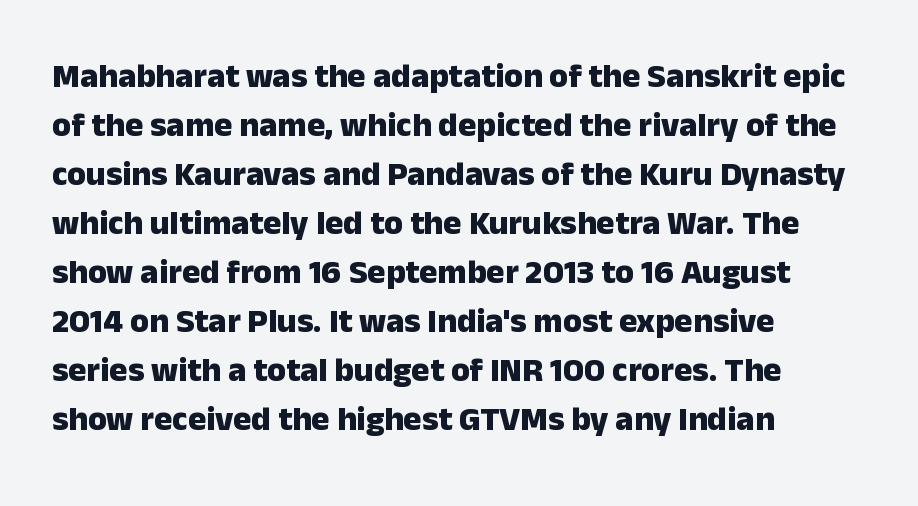
Q: Is the text bold? A: Yes.
Q: Is the text italic (slanted)? A: No, it is upright.
Q: Is the typeface a serif or a sans-serif typeface? A: Sans-serif.
Q: Is the text underlined? A: No.
Q: How is the paragraph aligned? A: Left-aligned.
Q: Is the spacing between letters normal or unusually wide? A: Normal.
Q: Is the spacing between lines tight, normal or loose? A: Normal.
Q: Width (condensed, normal, or wide)? A: Normal.
Q: Stroke contrast? A: Low.
Q: x-height? A: Medium.
Q: Monospaced? A: No.
